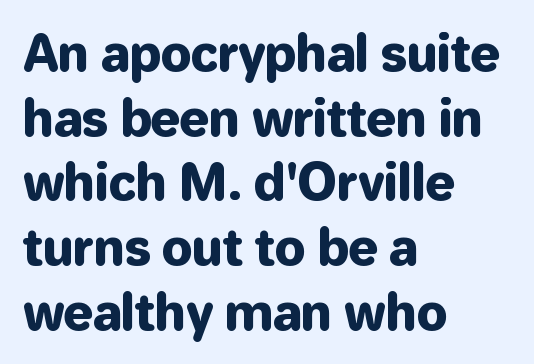
Q: Is the text italic (slanted)? A: No, it is upright.
Q: Is the typeface a serif or a sans-serif typeface? A: Sans-serif.
Q: Is the text underlined? A: No.
Q: How is the paragraph aligned? A: Left-aligned.
Q: Is the spacing between letters normal or unusually wide? A: Normal.
Q: Is the spacing between lines tight, normal or loose? A: Normal.
Q: Width (condensed, normal, or wide)? A: Normal.
Q: Stroke contrast? A: Low.
Q: x-height? A: Medium.
Q: Monospaced? A: No.
